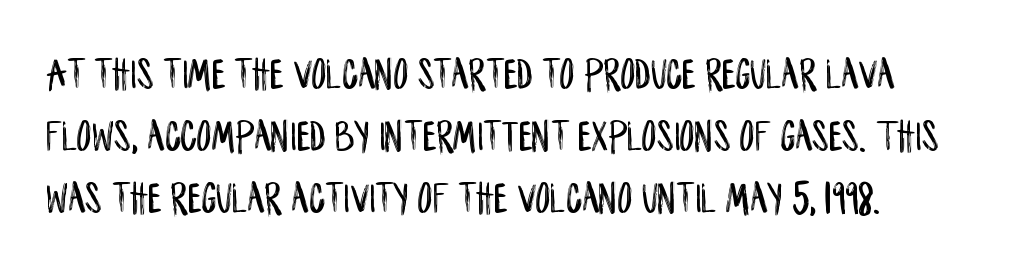
{"serif": "no", "italic": "no", "width": "condensed", "stroke_contrast": "low", "x_height": "large", "monospaced": "no", "underline": "no", "line_spacing": "normal", "line_spacing_ratio": 1.35, "letter_spacing": "normal", "letter_spacing_em": 0.0, "glyph_px": 46}
